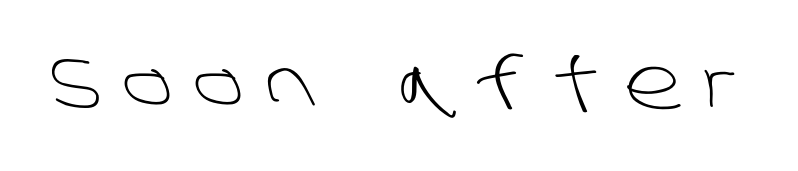
Q: Is the text bold? A: No.
Q: Is the typeface a serif or a sans-serif typeface? A: Sans-serif.
Q: Is the text underlined? A: No.
Q: Is the spacing between letters normal or unusually wide? A: Unusually wide.
Q: Width (condensed, normal, or wide)? A: Normal.
Q: Stroke contrast? A: Low.
Q: x-height? A: Large.
Q: Monospaced? A: No.
